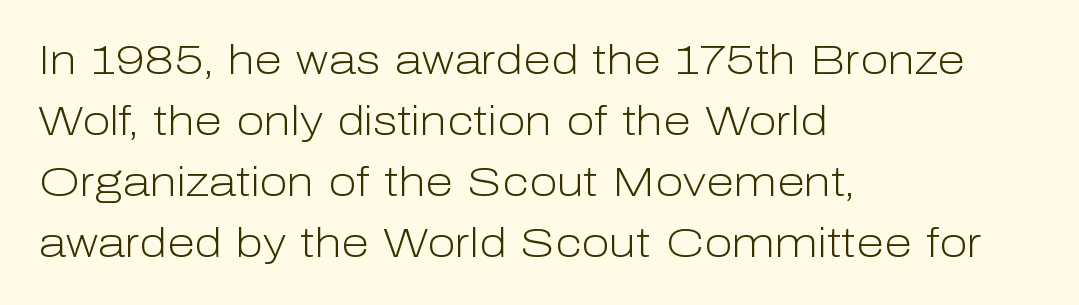
In terms of posture, this sample is upright. The rendering anchors every line to the left-hand side. Characters follow at the spacing the type designer built in. Vertical stems look standard width or narrower in stroke.
